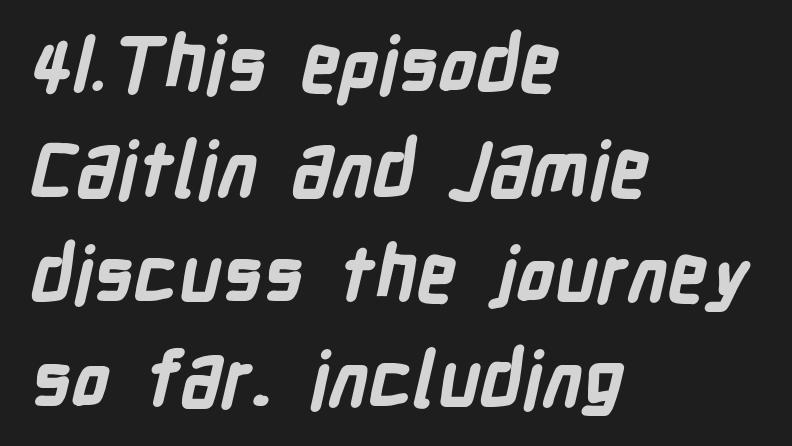
Q: Is the text bold? A: Yes.
Q: Is the typeface a serif or a sans-serif typeface? A: Sans-serif.
Q: Is the text underlined? A: No.
Q: How is the paragraph aligned? A: Left-aligned.
Q: Is the spacing between letters normal or unusually wide? A: Normal.
Q: Is the spacing between lines tight, normal or loose? A: Normal.
Q: Width (condensed, normal, or wide)? A: Condensed.
Q: Stroke contrast? A: Low.
Q: x-height? A: Medium.
Q: Monospaced? A: No.
